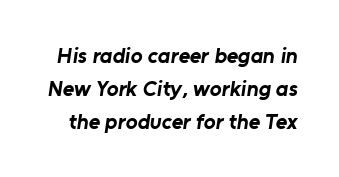
{"bold": "yes", "underline": "no", "line_spacing": "normal", "line_spacing_ratio": 1.49, "letter_spacing": "normal", "letter_spacing_em": 0.0, "glyph_px": 22}
